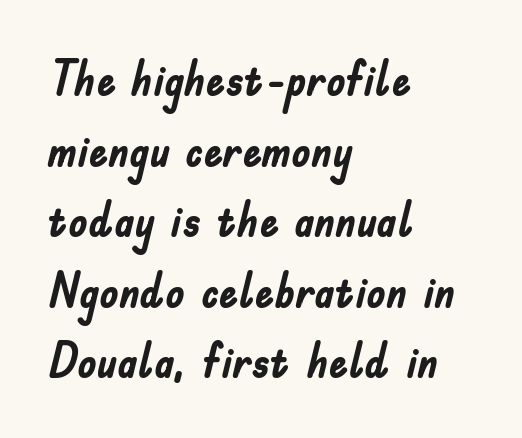
The image shows 48 px semibold, condensed sans-serif type; set left-aligned, normal line spacing (1.47x), normal letter spacing, not underlined; low stroke contrast and a small x-height.
